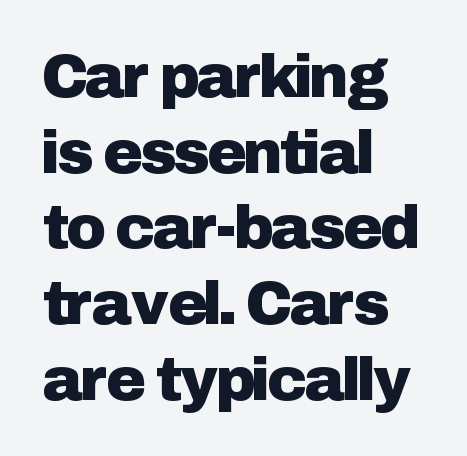
These lines were composed using upright roman letters. Typeset ragged right — the left edge is the straight one. Observe the absence of serifs on each vertical stroke in this sample. The glyphs are unaccompanied by any horizontal stroke below them.
